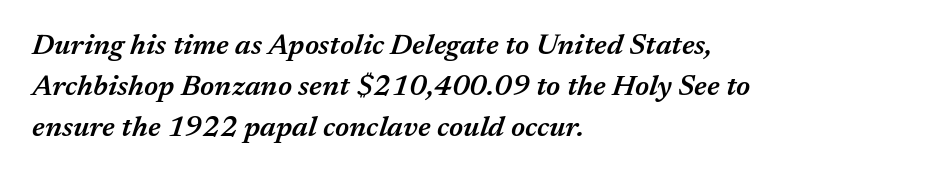
Q: Is the text bold? A: Semi-bold.
Q: Is the text italic (slanted)? A: Yes, it leans right by about 17 degrees.
Q: Is the text underlined? A: No.
Q: How is the paragraph aligned? A: Left-aligned.
Q: Is the spacing between letters normal or unusually wide? A: Normal.
Q: Is the spacing between lines tight, normal or loose? A: Normal.
Q: Width (condensed, normal, or wide)? A: Normal.
Q: Stroke contrast? A: Medium.
Q: x-height? A: Medium.
Q: Monospaced? A: No.
